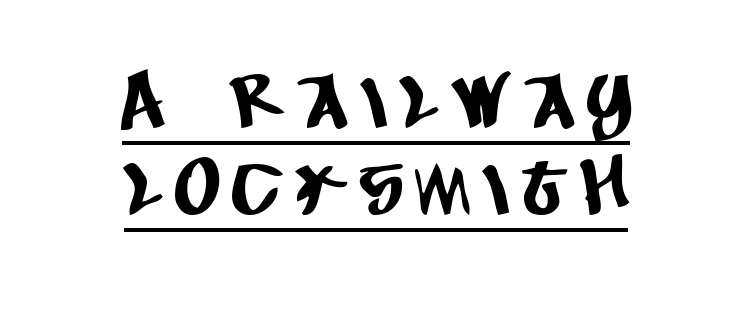
Do the characters align in a grid? No, the font is proportional. Caption: multi-line text, centered on the measure. The sample's only ornament is a line tracing under the words. Students, observe: this is what under-led, compact text looks like.
